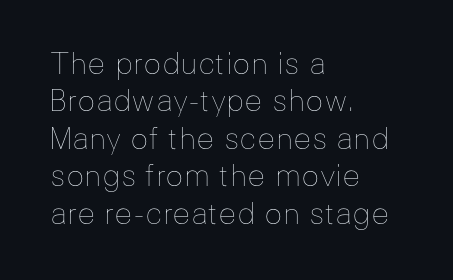
{"italic": "no", "bold": "no", "weight": "thin", "width": "normal", "stroke_contrast": "low", "x_height": "medium", "monospaced": "no", "underline": "no", "align": "left", "line_spacing": "normal", "line_spacing_ratio": 1.25, "letter_spacing": "normal", "letter_spacing_em": 0.0, "glyph_px": 30}
